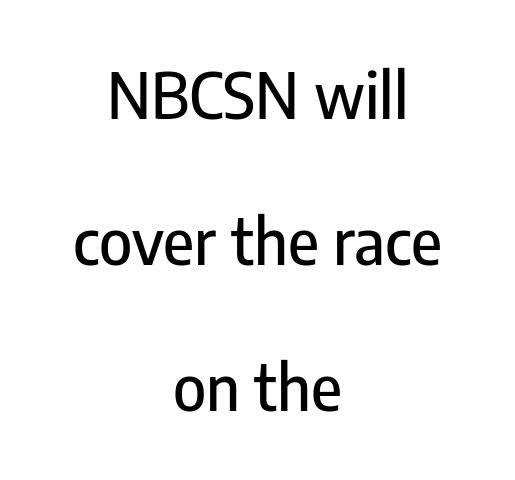
The image shows 63 px condensed sans-serif type, upright; set centered, loose line spacing (2.32x), normal letter spacing, not underlined; low stroke contrast and a medium x-height.
